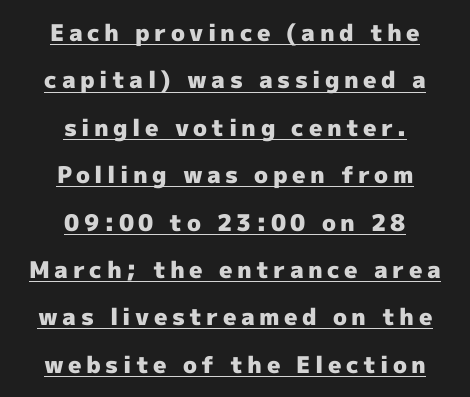
Q: Is the text bold? A: Yes.
Q: Is the text italic (slanted)? A: No, it is upright.
Q: Is the text underlined? A: Yes.
Q: How is the paragraph aligned? A: Centered.
Q: Is the spacing between lines tight, normal or loose? A: Loose.
